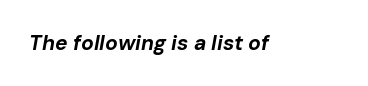
Q: Is the text bold? A: Yes.
Q: Is the text italic (slanted)? A: Yes, it leans right by about 10 degrees.
Q: Is the text underlined? A: No.
Q: Is the spacing between letters normal or unusually wide? A: Normal.
